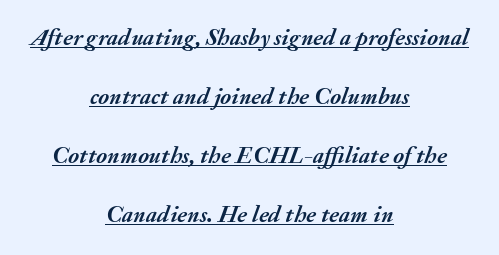
{"italic": "yes", "lean": "right", "slant_degrees": 20, "bold": "yes", "underline": "yes", "align": "center", "line_spacing": "loose", "line_spacing_ratio": 2.46, "letter_spacing": "normal", "letter_spacing_em": 0.0, "glyph_px": 24}
